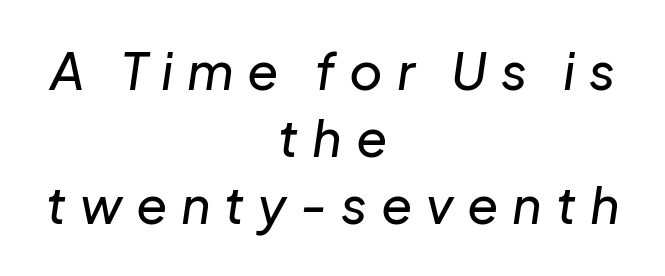
The image shows 51 px text type, italic (leaning right); set centered, normal line spacing (1.31x), unusually wide letter spacing (+0.27 em), not underlined; low stroke contrast and a medium x-height.
